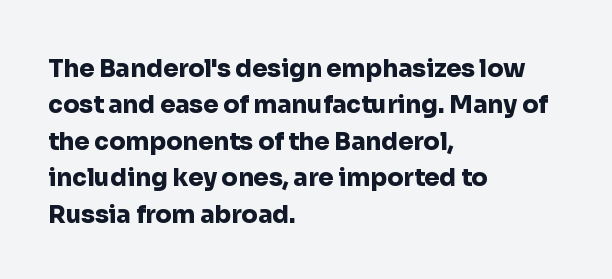
The image shows 24 px bold type, upright; set left-aligned, normal line spacing (1.52x), normal letter spacing, not underlined.
